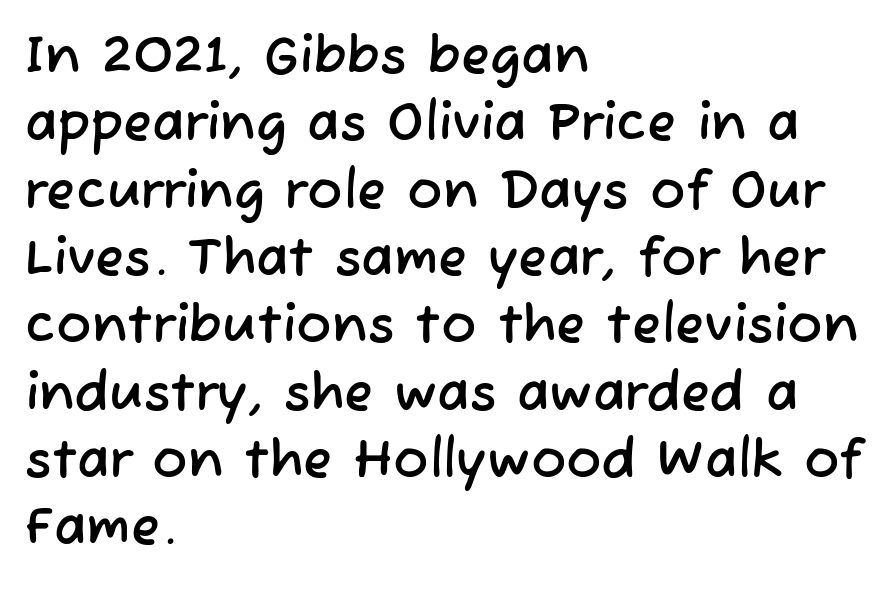
The image shows 53 px sans-serif type; set left-aligned, normal line spacing (1.27x), normal letter spacing, not underlined; low stroke contrast and a medium x-height.
